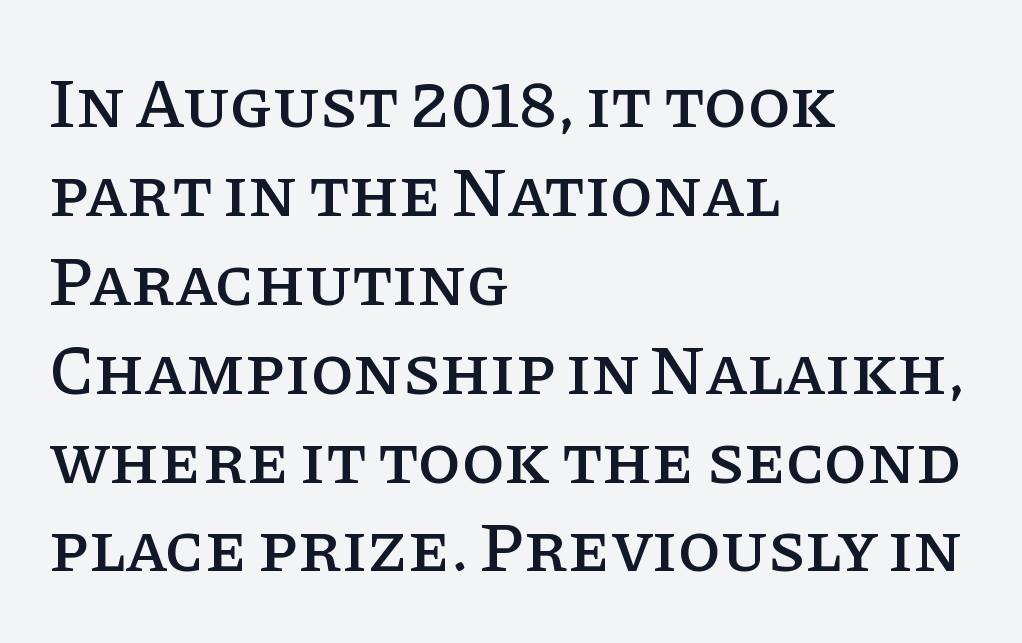
The image shows 70 px serif type, upright; set left-aligned, normal line spacing (1.27x), normal letter spacing, not underlined; low stroke contrast and a large x-height.
